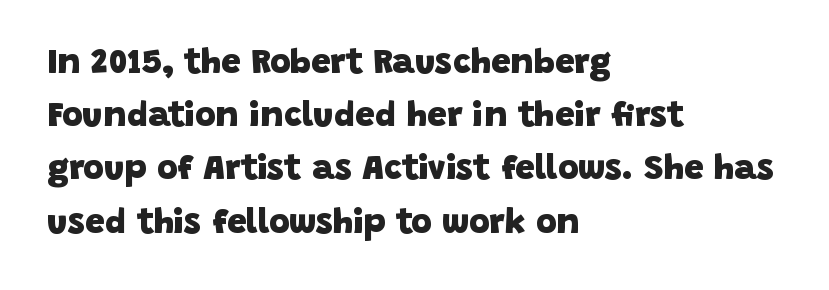
{"serif": "no", "bold": "yes", "weight": "heavy", "width": "normal", "stroke_contrast": "low", "x_height": "large", "monospaced": "no", "underline": "no", "align": "left", "line_spacing": "normal", "line_spacing_ratio": 1.52, "letter_spacing": "normal", "letter_spacing_em": 0.0, "glyph_px": 35}
